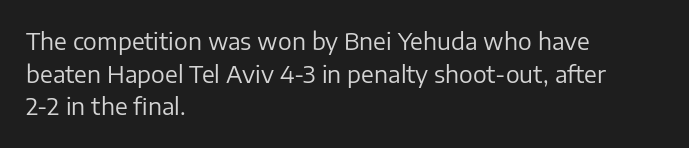
{"italic": "no", "bold": "no", "underline": "no", "align": "left", "line_spacing": "normal", "line_spacing_ratio": 1.42, "letter_spacing": "normal", "letter_spacing_em": 0.0, "glyph_px": 23}
